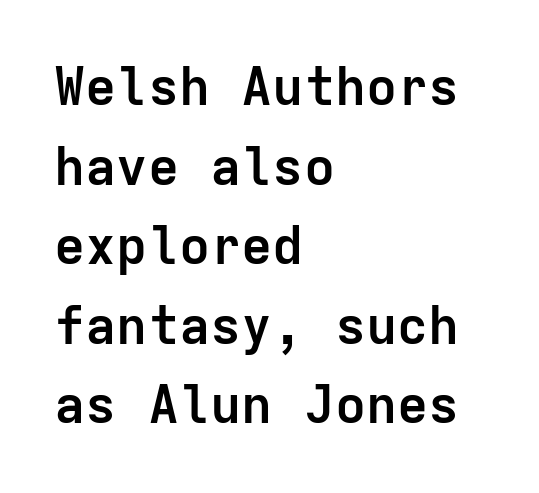
One glance says typical: line gaps are just what's usual. Visually the block forms a straight wall on the left and a jagged coastline on the right. Caption: bold face, heavy strokes. I'd call this a sans setting — the letters go barefoot. Each letter, wide or thin by design, is forced into the same width here.
